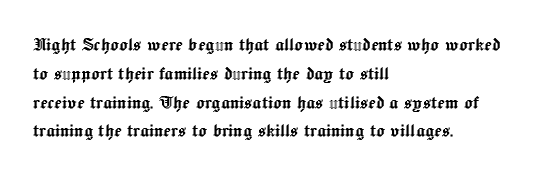
The image shows 22 px text type, upright; set left-aligned, normal line spacing (1.31x), normal letter spacing, not underlined.
